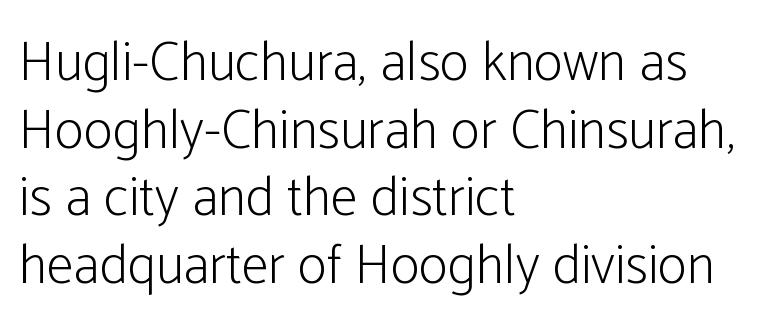
Note the varied advance widths — an 'i' is clearly narrower than an 'm'. Tracking value appears to be zero — textbook default spacing. On a weight scale, this lands at 450 or below. A classic flush-left, rag-right setting is used for this passage. The typeface chosen for these lines omits serifs.
